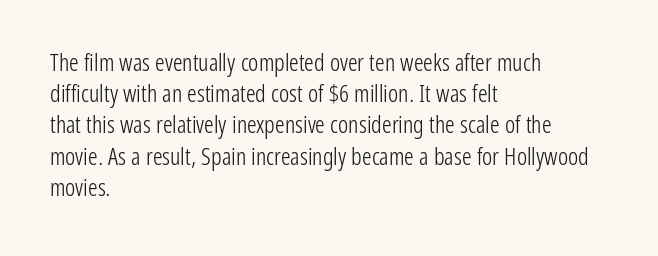
Q: Is the text bold? A: No.
Q: Is the text italic (slanted)? A: No, it is upright.
Q: Is the text underlined? A: No.
Q: How is the paragraph aligned? A: Left-aligned.
Q: Is the spacing between letters normal or unusually wide? A: Normal.
Q: Is the spacing between lines tight, normal or loose? A: Normal.
